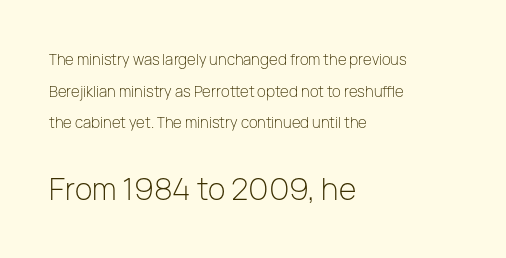
These two chunks differ in scale, with the bottom chunk taking the larger measure. Think of a printed novel: that variable character pitch is what you see here. Bold? No — there's no thickening of the strokes. This block would shrink considerably if given ordinary leading; it's expanded now.
